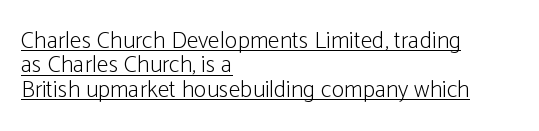
The image shows 24 px text type, upright; set left-aligned, tight line spacing (1.02x), normal letter spacing, underlined.
